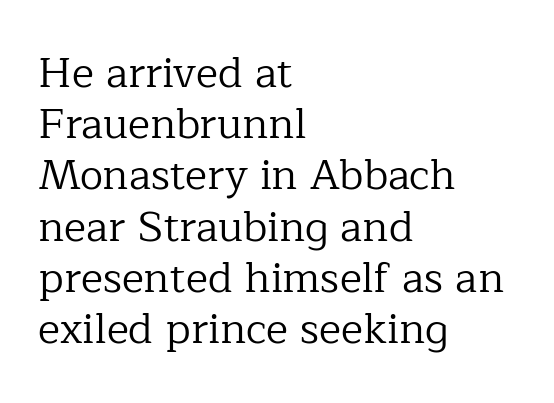
The image shows 42 px regular-weight serif type, upright; set left-aligned, line spacing 1.22x, normal letter spacing, not underlined; low stroke contrast and a medium x-height.
